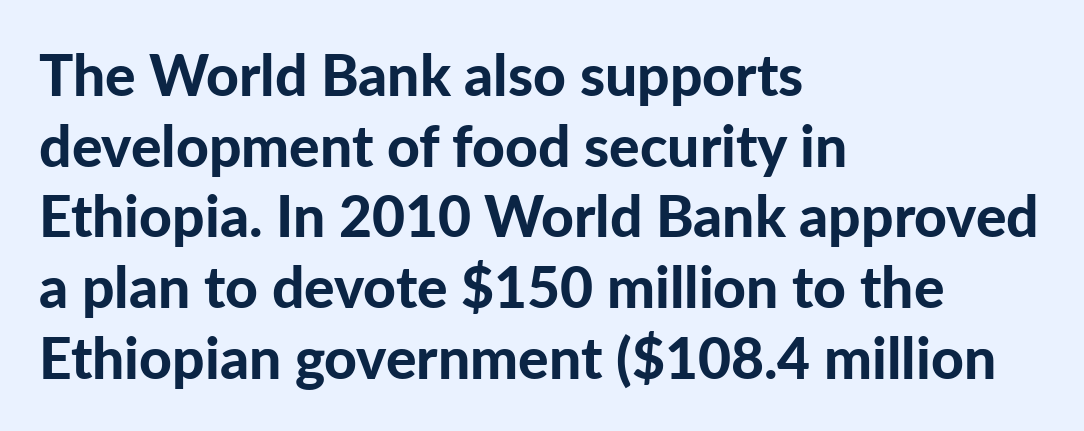
Q: Is the text bold? A: Yes.
Q: Is the text italic (slanted)? A: No, it is upright.
Q: Is the typeface a serif or a sans-serif typeface? A: Sans-serif.
Q: Is the text underlined? A: No.
Q: How is the paragraph aligned? A: Left-aligned.
Q: Is the spacing between letters normal or unusually wide? A: Normal.
Q: Width (condensed, normal, or wide)? A: Normal.
Q: Stroke contrast? A: Low.
Q: x-height? A: Medium.
Q: Monospaced? A: No.
